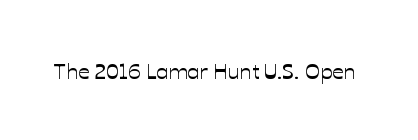
{"italic": "no", "underline": "no", "letter_spacing": "normal", "letter_spacing_em": 0.0, "glyph_px": 22}
